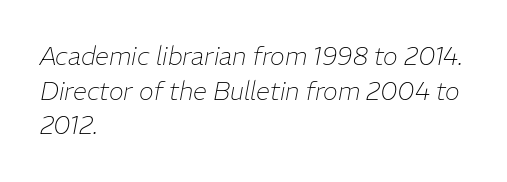
Q: Is the text bold? A: No.
Q: Is the text italic (slanted)? A: Yes, it leans right by about 11 degrees.
Q: Is the text underlined? A: No.
Q: How is the paragraph aligned? A: Left-aligned.
Q: Is the spacing between letters normal or unusually wide? A: Normal.
Q: Is the spacing between lines tight, normal or loose? A: Normal.
